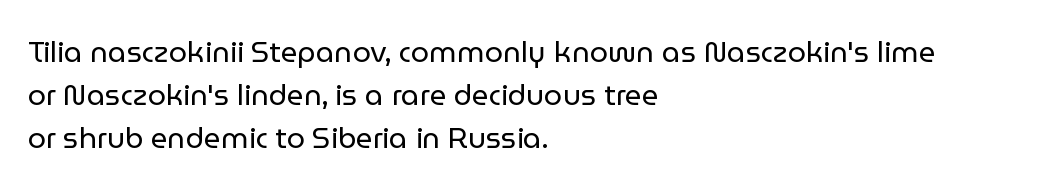
{"serif": "no", "italic": "no", "bold": "no", "weight": "regular", "width": "normal", "stroke_contrast": "low", "x_height": "medium", "monospaced": "no", "underline": "no", "align": "left", "line_spacing": "normal", "line_spacing_ratio": 1.48, "letter_spacing": "normal", "letter_spacing_em": 0.0, "glyph_px": 29}
